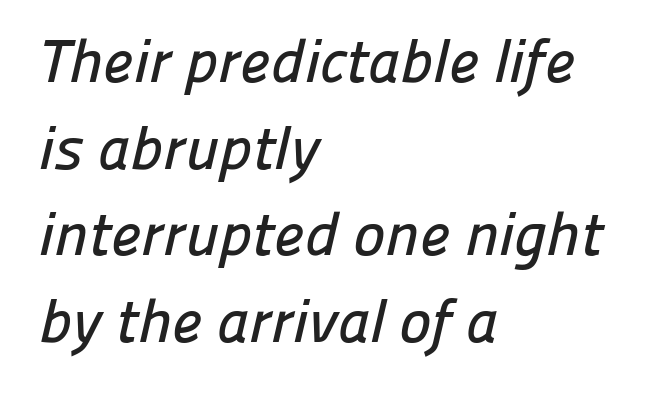
Q: Is the typeface a serif or a sans-serif typeface? A: Sans-serif.
Q: Is the text underlined? A: No.
Q: How is the paragraph aligned? A: Left-aligned.
Q: Is the spacing between letters normal or unusually wide? A: Normal.
Q: Is the spacing between lines tight, normal or loose? A: Normal.
Q: Width (condensed, normal, or wide)? A: Normal.
Q: Stroke contrast? A: Low.
Q: x-height? A: Medium.
Q: Monospaced? A: No.
